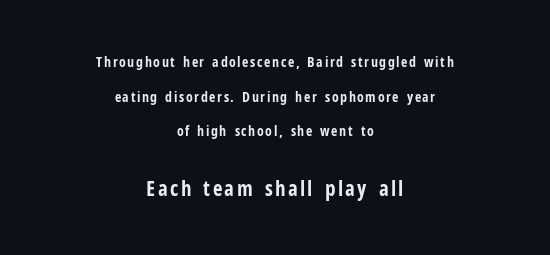
The image shows 21 px bold type, upright; set centered, loose line spacing (2.47x), not underlined; the second (bottom) block is 1.5x larger.
